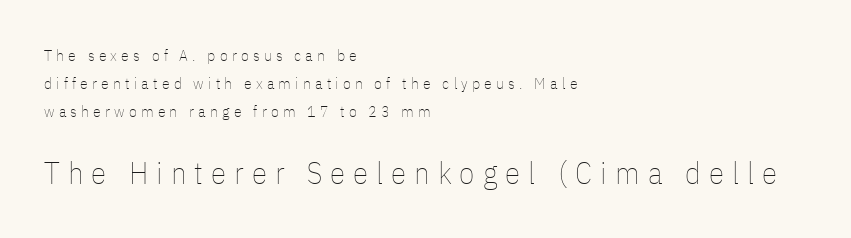
{"italic": "no", "bold": "no", "weight": "thin", "width": "condensed", "stroke_contrast": "low", "x_height": "medium", "monospaced": "no", "underline": "no", "align": "left", "line_spacing_ratio": 1.74, "letter_spacing": "wide", "letter_spacing_em": 0.26, "larger_block": "second", "size_ratio": 1.94, "glyph_px": 31}
